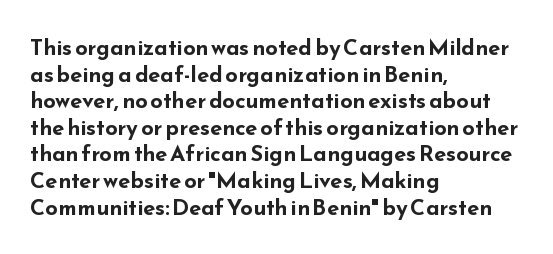
Which margin do the lines hug? The left one — the right edge is uneven. Weight check: bold — yes, fully. Tracking here is standard; glyphs follow each other at the usual distance. Unlike italic type, these characters show no tilt at all. Just letters on the line, the space beneath them empty.
